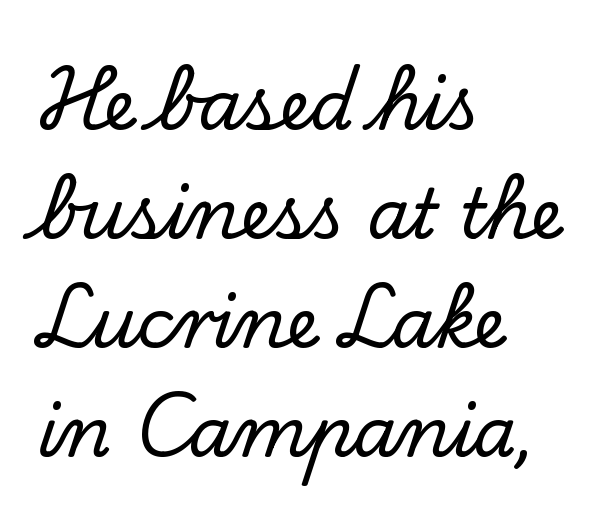
The image shows 69 px serif type; set left-aligned, normal line spacing (1.58x), normal letter spacing, not underlined; low stroke contrast and a small x-height.
